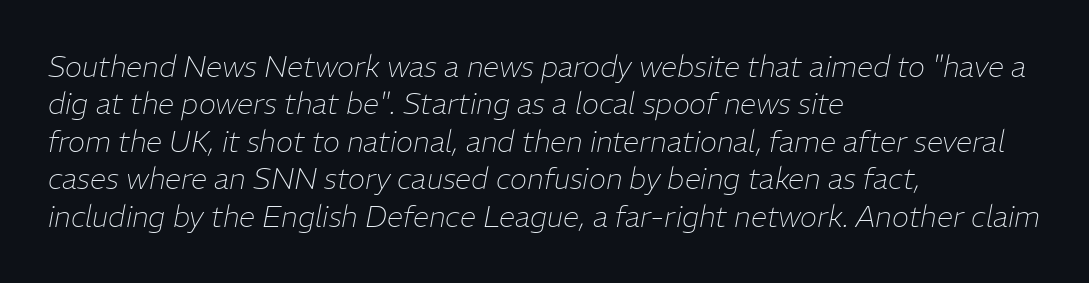
{"italic": "yes", "lean": "right", "slant_degrees": 11, "bold": "no", "weight": "thin", "width": "normal", "stroke_contrast": "low", "x_height": "medium", "monospaced": "no", "underline": "no", "align": "left", "line_spacing": "normal", "line_spacing_ratio": 1.29, "letter_spacing": "normal", "letter_spacing_em": 0.0, "glyph_px": 29}
